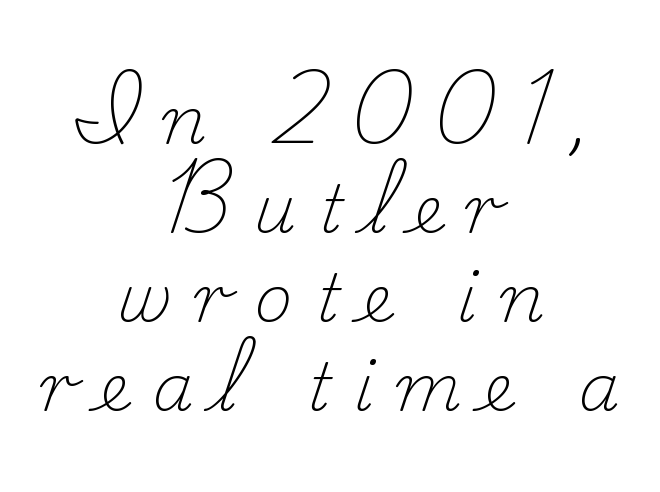
Is this a fixed-width face? No — the glyphs have proportional, varying widths. Is the letter spacing exaggerated? Yes — the characters are pushed far apart. Unmarked baselines from the first word to the last. Vertical stems look standard width or narrower in stroke.
